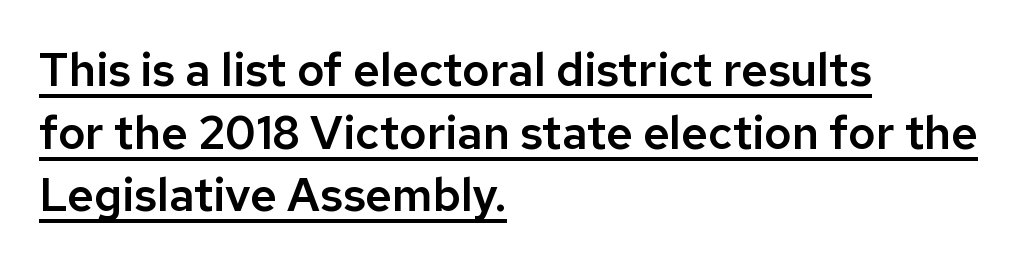
Posture: straight, roman, zero tilt. The text was rendered using a sans face with plain stroke endings. A baseline rule has been typeset under these characters. Is this a fixed-width face? No — the glyphs have proportional, varying widths. Baseline-to-baseline distance is the conventional proportion of letter height.
